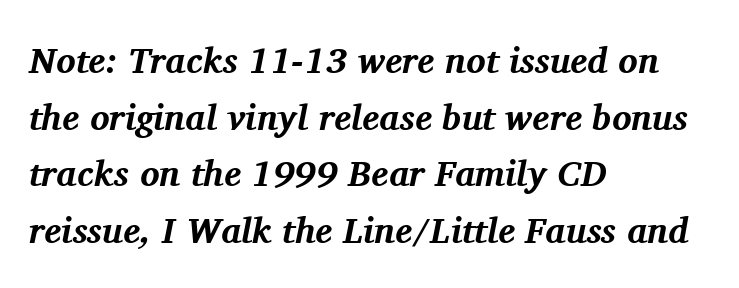
Q: Is the text bold? A: Yes.
Q: Is the text italic (slanted)? A: Yes, it leans right by about 11 degrees.
Q: Is the typeface a serif or a sans-serif typeface? A: Serif.
Q: Is the text underlined? A: No.
Q: How is the paragraph aligned? A: Left-aligned.
Q: Is the spacing between letters normal or unusually wide? A: Normal.
Q: Is the spacing between lines tight, normal or loose? A: Normal.
Q: Width (condensed, normal, or wide)? A: Normal.
Q: Stroke contrast? A: Medium.
Q: x-height? A: Medium.
Q: Monospaced? A: No.
